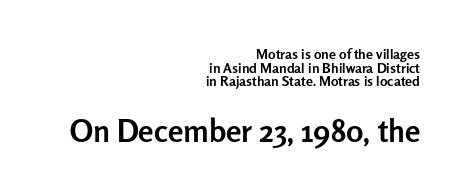
Q: Is the text bold? A: Yes.
Q: Is the text italic (slanted)? A: No, it is upright.
Q: Is the typeface a serif or a sans-serif typeface? A: Sans-serif.
Q: Is the text underlined? A: No.
Q: How is the paragraph aligned? A: Right-aligned.
Q: Is the spacing between letters normal or unusually wide? A: Normal.
Q: Is the spacing between lines tight, normal or loose? A: Tight.
Q: Which block of text is set in a larger size, the first (top) or the second (bottom)? A: The second (bottom) one.
Q: Width (condensed, normal, or wide)? A: Normal.
Q: Stroke contrast? A: Low.
Q: x-height? A: Medium.
Q: Monospaced? A: No.
